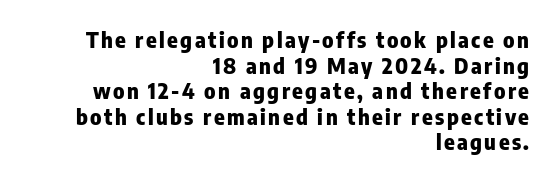
The image shows 22 px bold type, upright; set right-aligned, line spacing 1.16x, not underlined.
